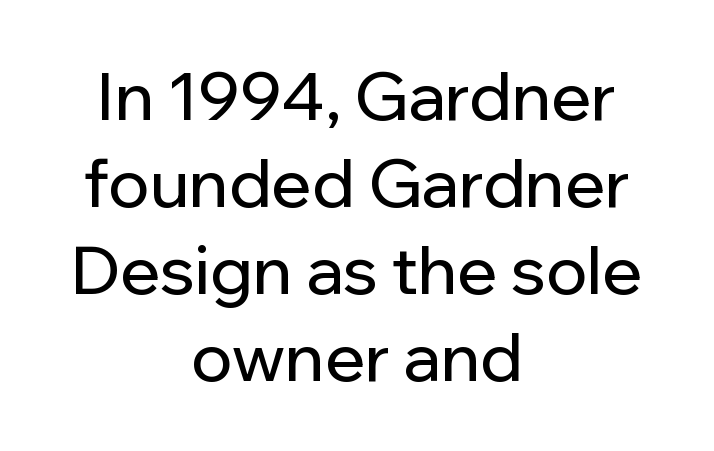
Q: Is the text italic (slanted)? A: No, it is upright.
Q: Is the typeface a serif or a sans-serif typeface? A: Sans-serif.
Q: Is the text underlined? A: No.
Q: How is the paragraph aligned? A: Centered.
Q: Is the spacing between letters normal or unusually wide? A: Normal.
Q: Is the spacing between lines tight, normal or loose? A: Normal.
Q: Width (condensed, normal, or wide)? A: Normal.
Q: Stroke contrast? A: Low.
Q: x-height? A: Medium.
Q: Monospaced? A: No.
